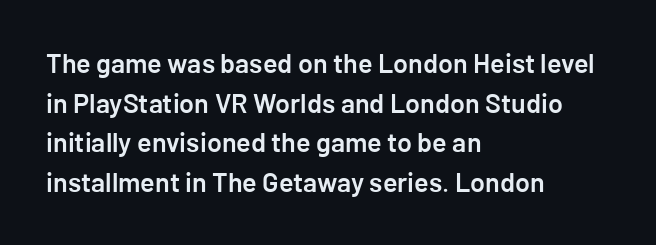
Q: Is the text bold? A: Semi-bold.
Q: Is the text italic (slanted)? A: No, it is upright.
Q: Is the text underlined? A: No.
Q: How is the paragraph aligned? A: Left-aligned.
Q: Is the spacing between letters normal or unusually wide? A: Normal.
Q: Is the spacing between lines tight, normal or loose? A: Normal.
